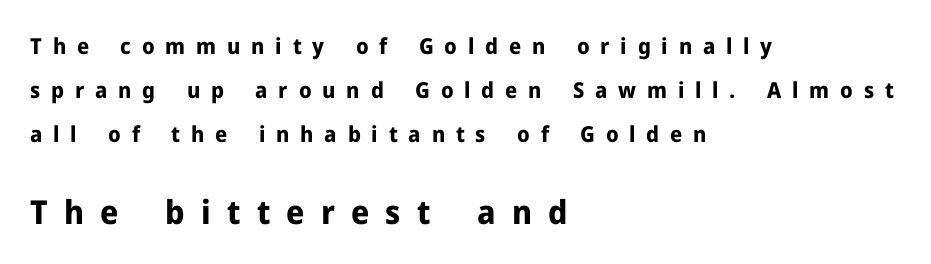
Q: Is the text bold? A: Yes.
Q: Is the text italic (slanted)? A: No, it is upright.
Q: Is the typeface a serif or a sans-serif typeface? A: Sans-serif.
Q: Is the text underlined? A: No.
Q: How is the paragraph aligned? A: Left-aligned.
Q: Is the spacing between letters normal or unusually wide? A: Unusually wide.
Q: Is the spacing between lines tight, normal or loose? A: Loose.
Q: Which block of text is set in a larger size, the first (top) or the second (bottom)? A: The second (bottom) one.
Q: Width (condensed, normal, or wide)? A: Normal.
Q: Stroke contrast? A: Low.
Q: x-height? A: Medium.
Q: Monospaced? A: No.
